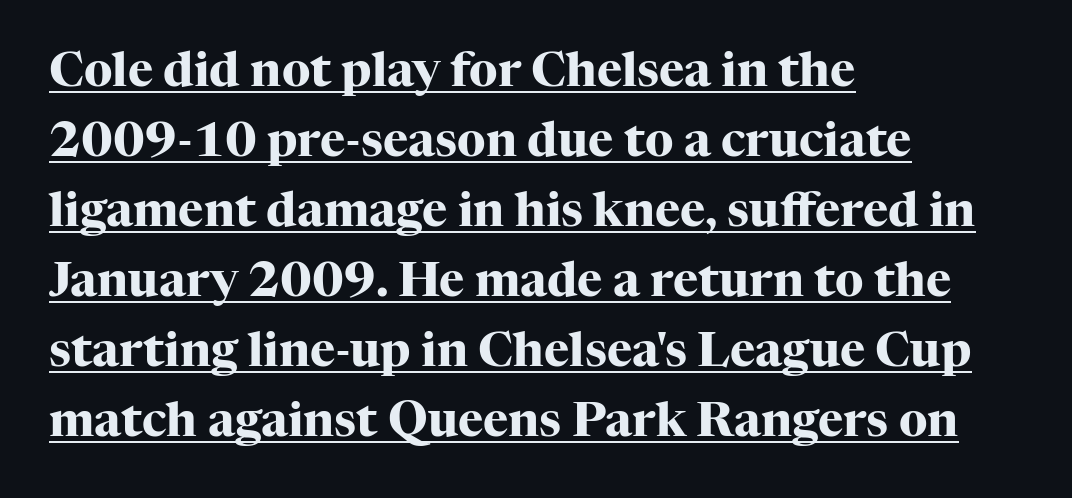
The image shows 48 px heavy serif type, upright; set left-aligned, normal line spacing (1.46x), normal letter spacing, underlined; high stroke contrast and a medium x-height.
